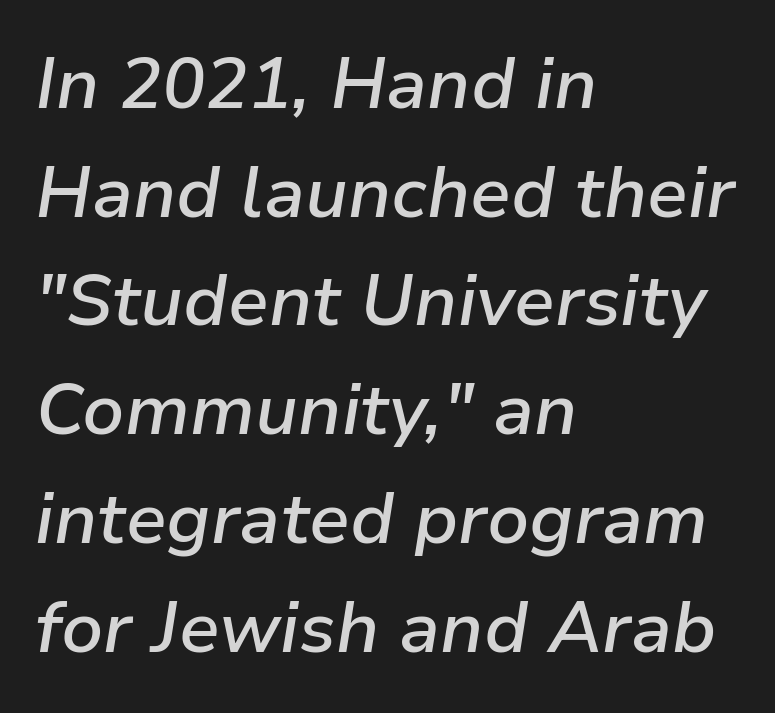
Q: Is the text bold? A: Semi-bold.
Q: Is the text italic (slanted)? A: Yes, it leans right by about 9 degrees.
Q: Is the text underlined? A: No.
Q: How is the paragraph aligned? A: Left-aligned.
Q: Is the spacing between letters normal or unusually wide? A: Normal.
Q: Is the spacing between lines tight, normal or loose? A: Normal.
Q: Width (condensed, normal, or wide)? A: Normal.
Q: Stroke contrast? A: Low.
Q: x-height? A: Medium.
Q: Monospaced? A: No.
